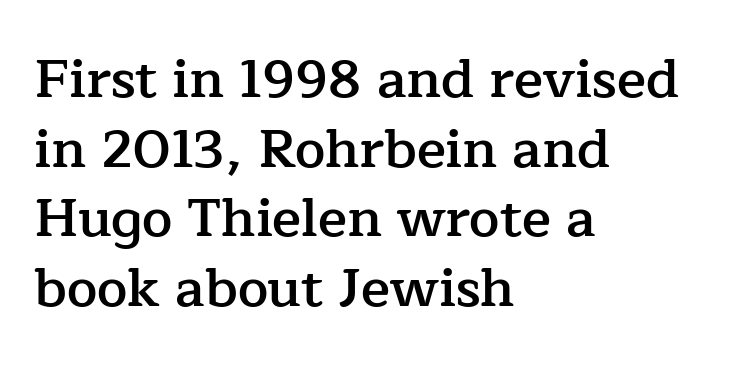
{"serif": "yes", "italic": "no", "bold": "semi", "weight": "semibold", "width": "normal", "stroke_contrast": "low", "x_height": "medium", "monospaced": "no", "underline": "no", "align": "left", "line_spacing": "normal", "line_spacing_ratio": 1.29, "letter_spacing": "normal", "letter_spacing_em": 0.0, "glyph_px": 54}
